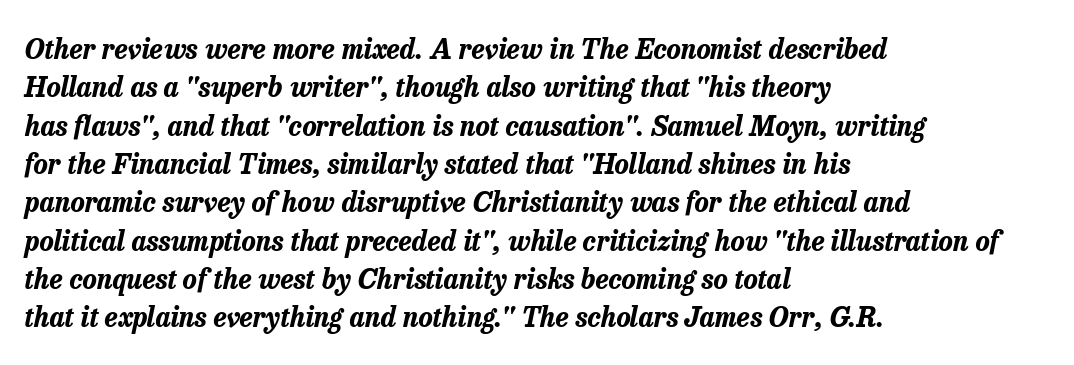
The image shows 27 px bold type, italic (leaning right); set left-aligned, normal line spacing (1.42x), normal letter spacing, not underlined.
